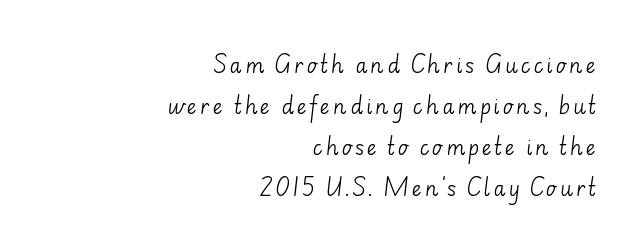
Q: Is the text bold? A: No.
Q: Is the text italic (slanted)? A: Yes.
Q: Is the text underlined? A: No.
Q: How is the paragraph aligned? A: Right-aligned.
Q: Is the spacing between lines tight, normal or loose? A: Loose.
